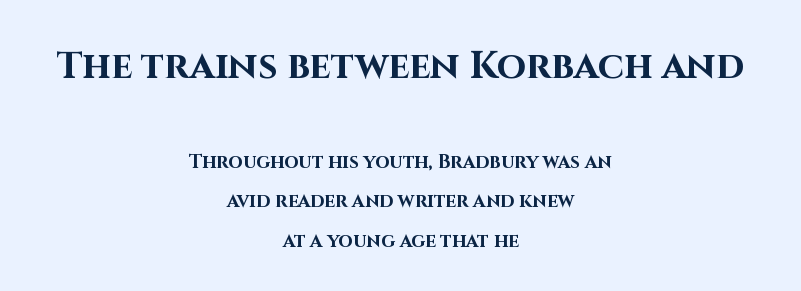
A student would notice the top passage is typeset larger than what follows. A great deal of white space separates one row of letters from the next. Chunky letters — that's bold for sure. This rendering leaves character spacing at its baseline value. Rule under the text: the space is simply empty. Designer's note — italics off, roman on.
